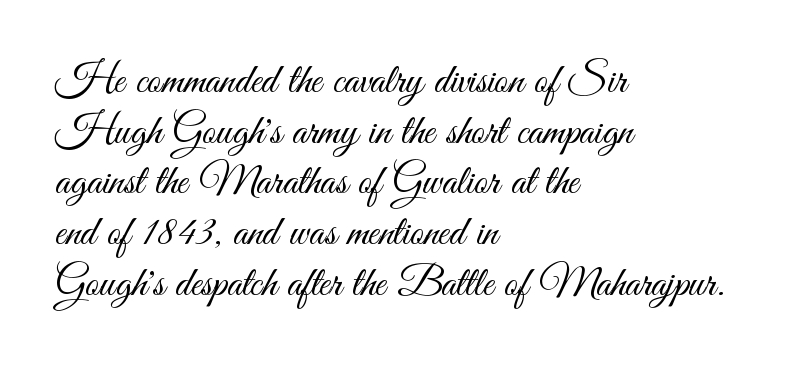
The image shows 43 px light, condensed sans-serif type; set left-aligned, line spacing 1.18x, normal letter spacing, not underlined; medium stroke contrast and a small x-height.
